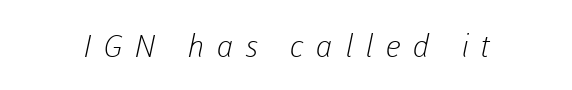
Loose tracking; the words dissolve into strings of separated letters. Just letters on the line, the space beneath them empty. Regarding serifs, this sample does without them. Note the varied advance widths — an 'i' is clearly narrower than an 'm'.
